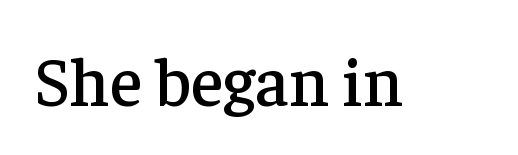
Serifs: yes, visible at the terminals of the letterforms. The words here are not underlined. Glyph-to-glyph distance matches everyday printed text. Style check: upright. This sample has the flowing, uneven cadence of proportional lettering.
